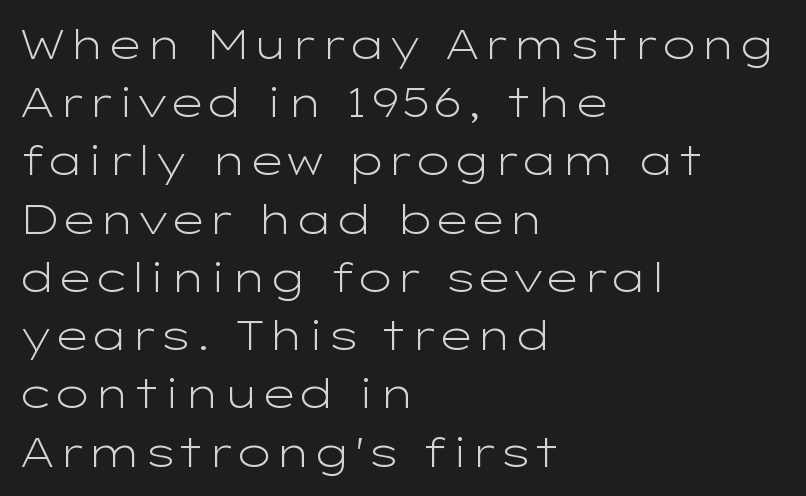
The image shows 41 px light, wide sans-serif type, upright; set left-aligned, normal line spacing (1.42x), normal letter spacing, not underlined; low stroke contrast and a medium x-height.
